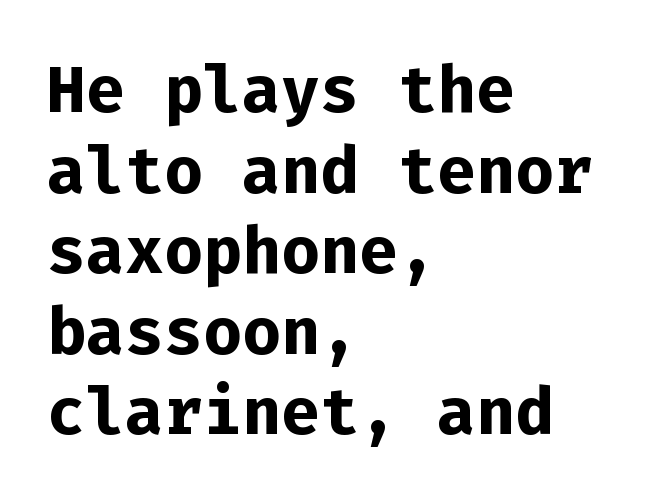
{"serif": "no", "italic": "no", "bold": "yes", "weight": "bold", "width": "normal", "stroke_contrast": "low", "x_height": "medium", "monospaced": "yes", "underline": "no", "align": "left", "line_spacing_ratio": 1.24, "letter_spacing": "normal", "letter_spacing_em": 0.0, "glyph_px": 65}
